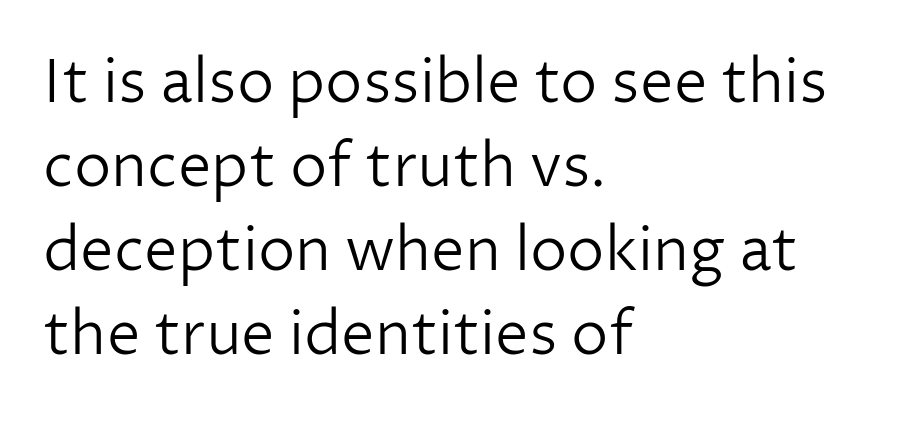
Q: Is the text bold? A: No.
Q: Is the text italic (slanted)? A: No, it is upright.
Q: Is the typeface a serif or a sans-serif typeface? A: Sans-serif.
Q: Is the text underlined? A: No.
Q: How is the paragraph aligned? A: Left-aligned.
Q: Is the spacing between letters normal or unusually wide? A: Normal.
Q: Is the spacing between lines tight, normal or loose? A: Normal.
Q: Width (condensed, normal, or wide)? A: Normal.
Q: Stroke contrast? A: Low.
Q: x-height? A: Medium.
Q: Monospaced? A: No.
